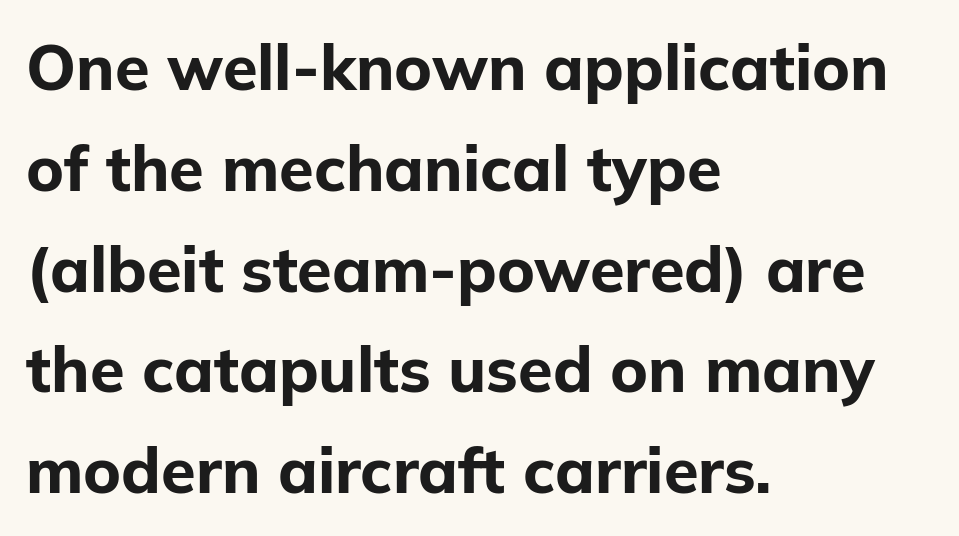
{"serif": "no", "italic": "no", "bold": "yes", "weight": "bold", "width": "normal", "stroke_contrast": "low", "x_height": "medium", "monospaced": "no", "underline": "no", "align": "left", "line_spacing": "normal", "line_spacing_ratio": 1.6, "letter_spacing": "normal", "letter_spacing_em": 0.0, "glyph_px": 63}
